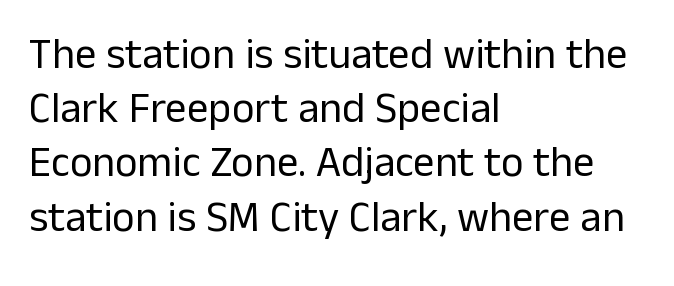
{"serif": "no", "italic": "no", "bold": "no", "weight": "regular", "width": "normal", "stroke_contrast": "low", "x_height": "medium", "monospaced": "no", "underline": "no", "align": "left", "line_spacing": "normal", "line_spacing_ratio": 1.26, "letter_spacing": "normal", "letter_spacing_em": 0.0, "glyph_px": 43}
